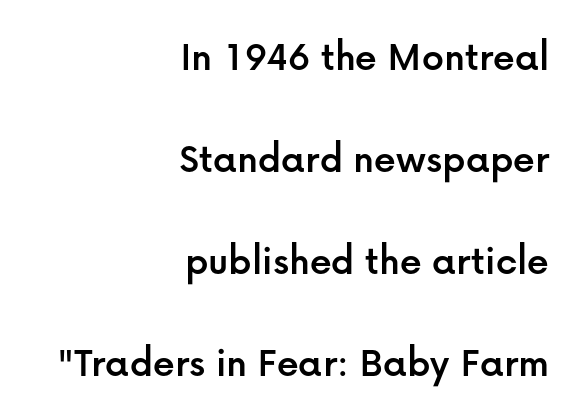
Q: Is the text italic (slanted)? A: No, it is upright.
Q: Is the typeface a serif or a sans-serif typeface? A: Sans-serif.
Q: Is the text underlined? A: No.
Q: How is the paragraph aligned? A: Right-aligned.
Q: Is the spacing between letters normal or unusually wide? A: Normal.
Q: Is the spacing between lines tight, normal or loose? A: Loose.
Q: Width (condensed, normal, or wide)? A: Normal.
Q: Stroke contrast? A: Low.
Q: x-height? A: Medium.
Q: Monospaced? A: No.
